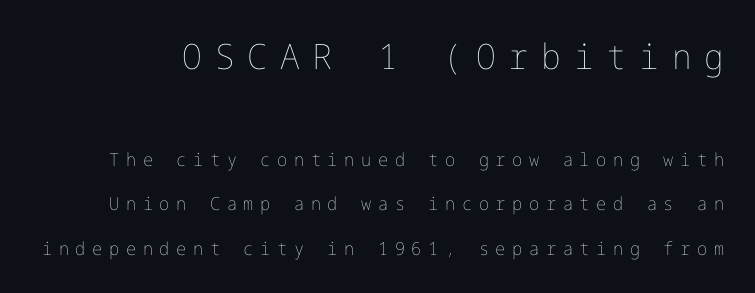
Lines of text with bare space underneath. Style check: upright. Weight class: somewhere from thin through regular. Students, note that the glyphs here are deliberately spaced far apart.
